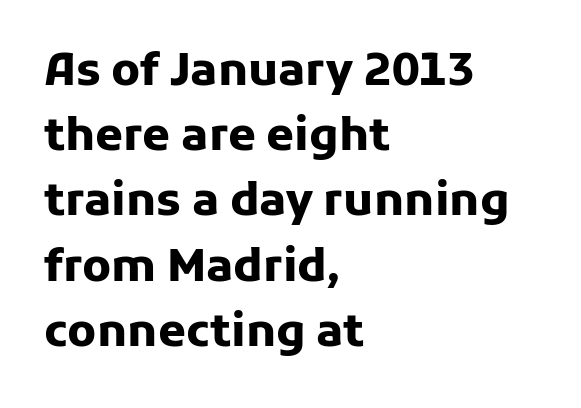
Q: Is the text bold? A: Yes.
Q: Is the text italic (slanted)? A: No, it is upright.
Q: Is the typeface a serif or a sans-serif typeface? A: Sans-serif.
Q: Is the text underlined? A: No.
Q: How is the paragraph aligned? A: Left-aligned.
Q: Is the spacing between letters normal or unusually wide? A: Normal.
Q: Is the spacing between lines tight, normal or loose? A: Normal.
Q: Width (condensed, normal, or wide)? A: Normal.
Q: Stroke contrast? A: Low.
Q: x-height? A: Medium.
Q: Monospaced? A: No.
